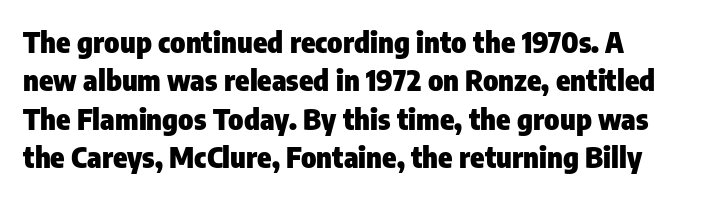
Q: Is the text bold? A: Yes.
Q: Is the text italic (slanted)? A: No, it is upright.
Q: Is the typeface a serif or a sans-serif typeface? A: Sans-serif.
Q: Is the text underlined? A: No.
Q: Is the spacing between letters normal or unusually wide? A: Normal.
Q: Is the spacing between lines tight, normal or loose? A: Normal.
Q: Width (condensed, normal, or wide)? A: Condensed.
Q: Stroke contrast? A: Low.
Q: x-height? A: Medium.
Q: Monospaced? A: No.
